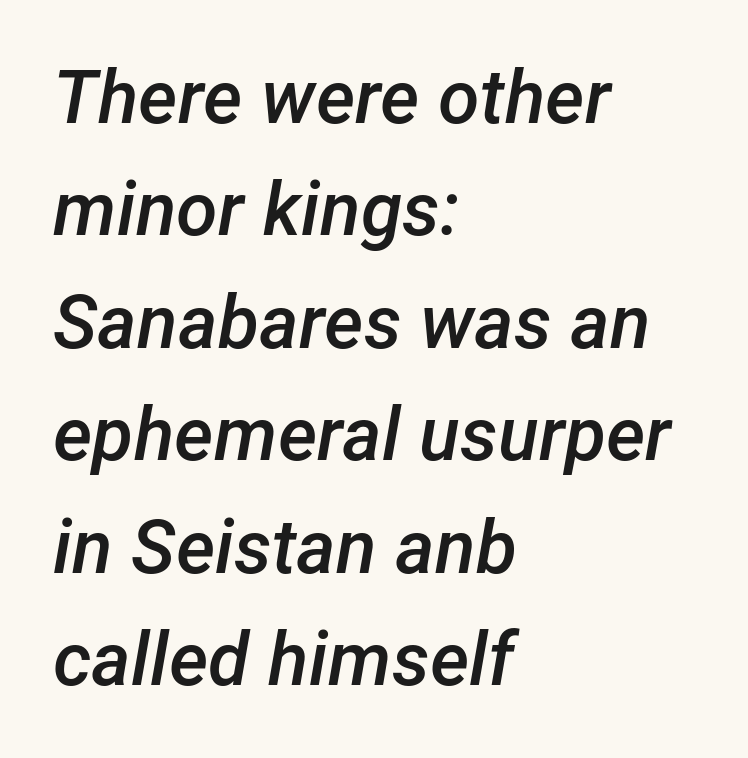
Q: Is the text bold? A: Semi-bold.
Q: Is the text italic (slanted)? A: Yes, it leans right by about 12 degrees.
Q: Is the text underlined? A: No.
Q: How is the paragraph aligned? A: Left-aligned.
Q: Is the spacing between letters normal or unusually wide? A: Normal.
Q: Is the spacing between lines tight, normal or loose? A: Normal.
Q: Width (condensed, normal, or wide)? A: Normal.
Q: Stroke contrast? A: Low.
Q: x-height? A: Medium.
Q: Monospaced? A: No.
